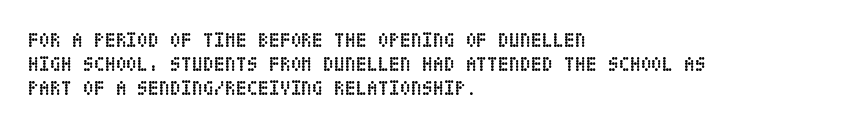
The image shows 20 px bold type, upright; set left-aligned, line spacing 1.2x, normal letter spacing, not underlined.
